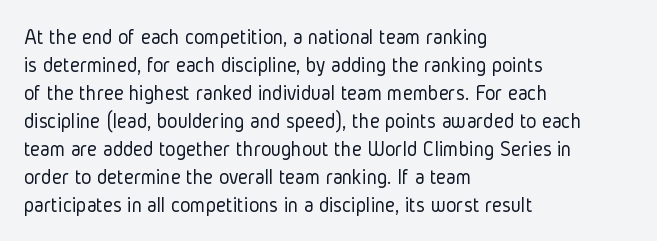
No extra ink here — the face is not bold. Students, observe: this is what conventionally led text looks like. Visually the block forms a straight wall on the left and a jagged coastline on the right. Clear beneath every line of the passage.
